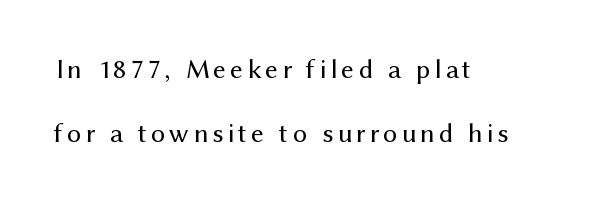
The image shows 28 px regular-weight sans-serif type, upright; set left-aligned, loose line spacing (2.28x), not underlined; medium stroke contrast and a medium x-height.
